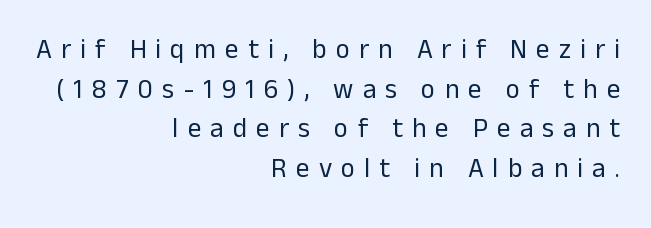
Q: Is the text bold? A: No.
Q: Is the text italic (slanted)? A: No, it is upright.
Q: Is the text underlined? A: No.
Q: How is the paragraph aligned? A: Right-aligned.
Q: Is the spacing between letters normal or unusually wide? A: Unusually wide.
Q: Is the spacing between lines tight, normal or loose? A: Normal.
